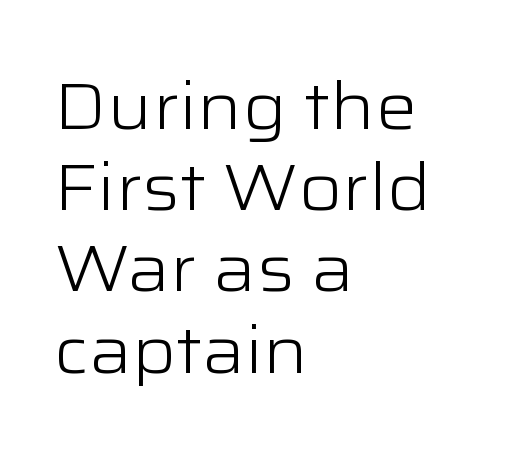
{"serif": "no", "italic": "no", "bold": "no", "weight": "light", "width": "wide", "stroke_contrast": "low", "x_height": "medium", "monospaced": "no", "underline": "no", "align": "left", "line_spacing_ratio": 1.23, "letter_spacing": "normal", "letter_spacing_em": 0.0, "glyph_px": 66}
